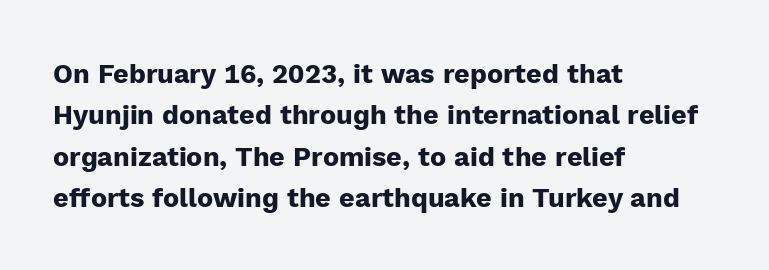
{"italic": "no", "bold": "yes", "underline": "no", "align": "left", "line_spacing": "normal", "line_spacing_ratio": 1.53, "letter_spacing": "normal", "letter_spacing_em": 0.0, "glyph_px": 27}
